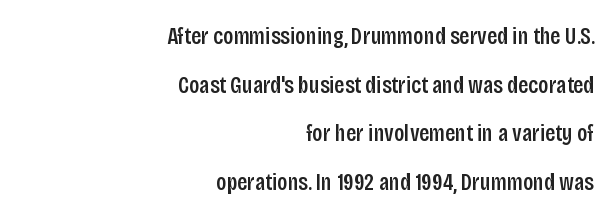
Q: Is the text bold? A: Semi-bold.
Q: Is the text italic (slanted)? A: No, it is upright.
Q: Is the text underlined? A: No.
Q: How is the paragraph aligned? A: Right-aligned.
Q: Is the spacing between letters normal or unusually wide? A: Normal.
Q: Is the spacing between lines tight, normal or loose? A: Loose.
